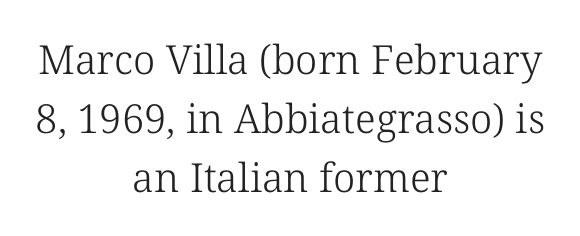
The image shows 40 px light serif type, upright; set centered, normal line spacing (1.48x), normal letter spacing, not underlined; low stroke contrast and a medium x-height.
